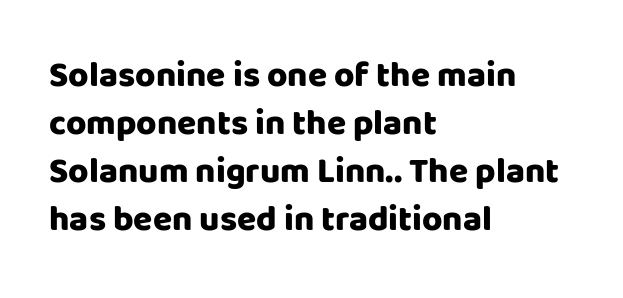
Q: Is the text bold? A: Yes.
Q: Is the text italic (slanted)? A: No, it is upright.
Q: Is the typeface a serif or a sans-serif typeface? A: Sans-serif.
Q: Is the text underlined? A: No.
Q: How is the paragraph aligned? A: Left-aligned.
Q: Is the spacing between letters normal or unusually wide? A: Normal.
Q: Is the spacing between lines tight, normal or loose? A: Normal.
Q: Width (condensed, normal, or wide)? A: Normal.
Q: Stroke contrast? A: Low.
Q: x-height? A: Large.
Q: Monospaced? A: No.
